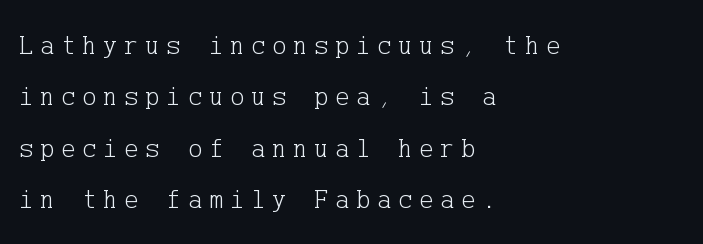
The line texture is sparse and dotted thanks to wide tracking. The letters stand upright; this is a roman face. Unmarked baselines from the first word to the last. Is there much room between lines? Yes — plenty of vertical air separates them.
